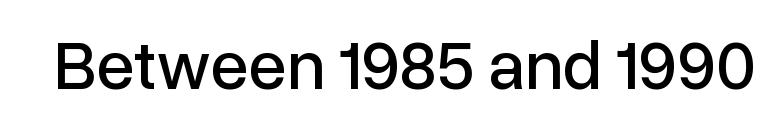
{"serif": "no", "italic": "no", "width": "normal", "stroke_contrast": "low", "x_height": "medium", "monospaced": "no", "underline": "no", "letter_spacing": "normal", "letter_spacing_em": 0.0, "glyph_px": 69}
